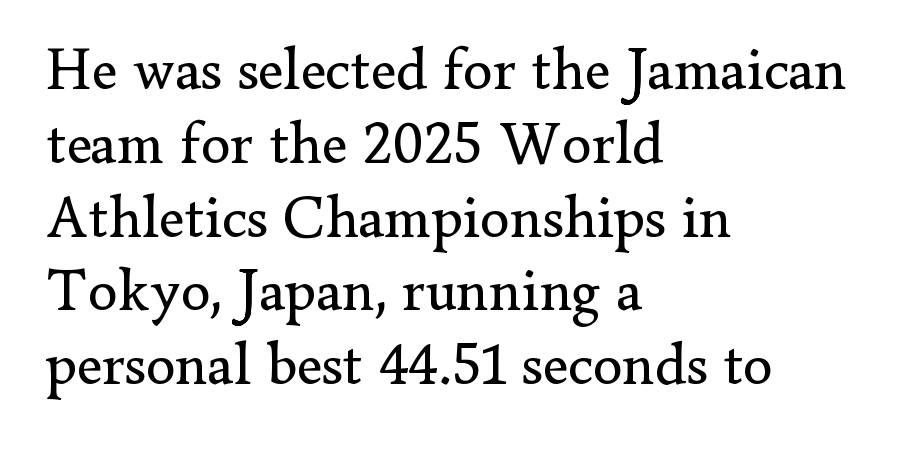
{"serif": "yes", "italic": "no", "bold": "no", "weight": "regular", "width": "normal", "stroke_contrast": "low", "x_height": "small", "monospaced": "no", "underline": "no", "align": "left", "line_spacing_ratio": 1.23, "letter_spacing": "normal", "letter_spacing_em": 0.0, "glyph_px": 60}
